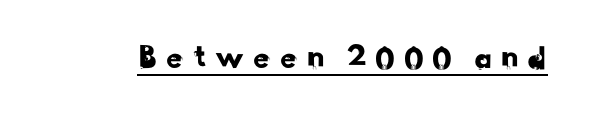
Q: Is the typeface a serif or a sans-serif typeface? A: Sans-serif.
Q: Is the text underlined? A: Yes.
Q: Is the spacing between letters normal or unusually wide? A: Unusually wide.
Q: Width (condensed, normal, or wide)? A: Normal.
Q: Stroke contrast? A: Low.
Q: x-height? A: Small.
Q: Monospaced? A: No.
